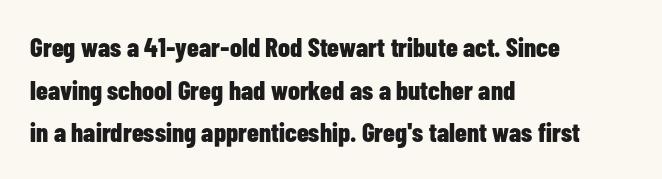
The image shows 27 px bold type, upright; set left-aligned, normal line spacing (1.58x), normal letter spacing, not underlined.
